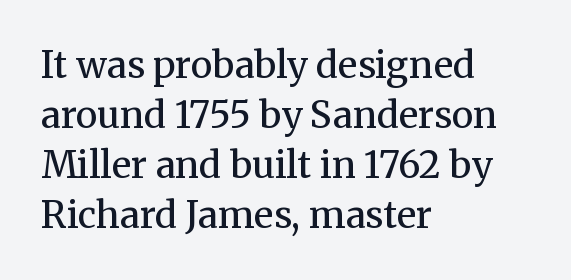
Q: Is the text bold? A: No.
Q: Is the text italic (slanted)? A: No, it is upright.
Q: Is the typeface a serif or a sans-serif typeface? A: Serif.
Q: Is the text underlined? A: No.
Q: How is the paragraph aligned? A: Left-aligned.
Q: Is the spacing between letters normal or unusually wide? A: Normal.
Q: Is the spacing between lines tight, normal or loose? A: Normal.
Q: Width (condensed, normal, or wide)? A: Normal.
Q: Stroke contrast? A: Medium.
Q: x-height? A: Medium.
Q: Monospaced? A: No.
